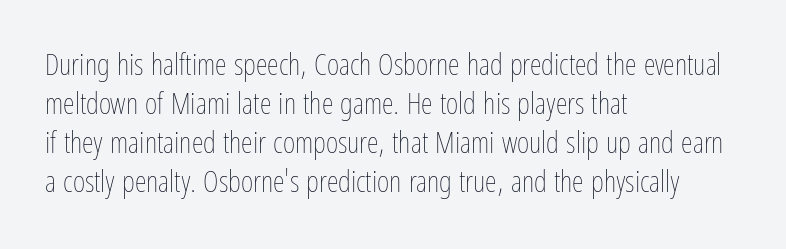
Q: Is the text bold? A: No.
Q: Is the text italic (slanted)? A: No, it is upright.
Q: Is the text underlined? A: No.
Q: How is the paragraph aligned? A: Left-aligned.
Q: Is the spacing between letters normal or unusually wide? A: Normal.
Q: Is the spacing between lines tight, normal or loose? A: Normal.
Q: Width (condensed, normal, or wide)? A: Condensed.
Q: Stroke contrast? A: Low.
Q: x-height? A: Medium.
Q: Monospaced? A: No.
